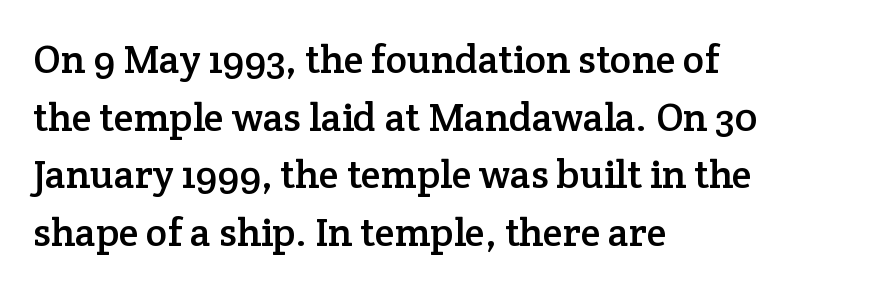
The image shows 40 px serif type, upright; set left-aligned, normal line spacing (1.44x), normal letter spacing, not underlined; low stroke contrast and a medium x-height.
